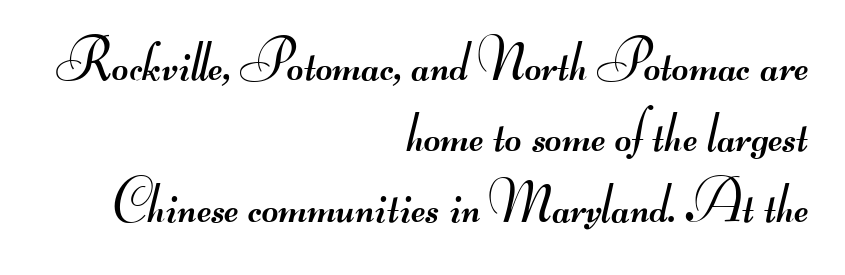
The image shows 57 px regular-weight, wide sans-serif type; set right-aligned, normal line spacing (1.25x), normal letter spacing, not underlined; medium stroke contrast.
